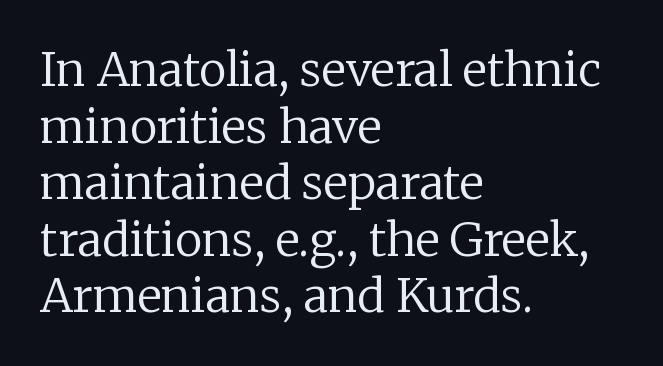
The image shows 46 px regular-weight serif type, upright; set left-aligned, line spacing 1.23x, normal letter spacing, not underlined; low stroke contrast and a medium x-height.
